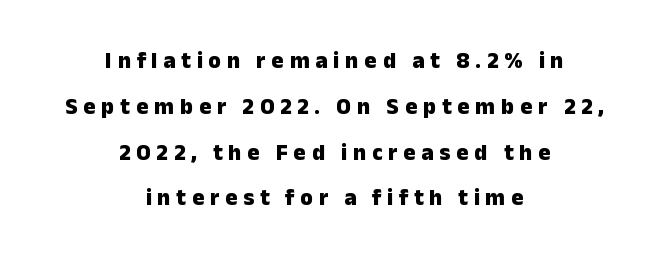
Q: Is the text bold? A: Yes.
Q: Is the text italic (slanted)? A: No, it is upright.
Q: Is the text underlined? A: No.
Q: How is the paragraph aligned? A: Centered.
Q: Is the spacing between letters normal or unusually wide? A: Unusually wide.
Q: Is the spacing between lines tight, normal or loose? A: Loose.
